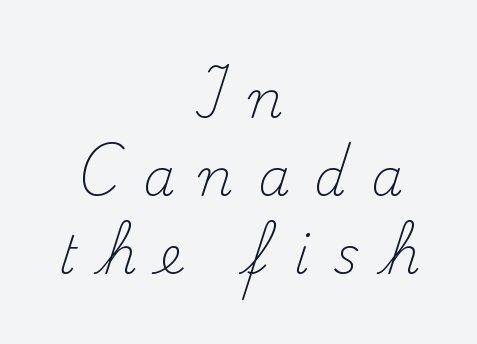
The passage shown has open, widely tracked lettering throughout. Looks like regular typesetting: each glyph gets only the width it needs. Does the copy run flush right? No — it is centered line by line.
